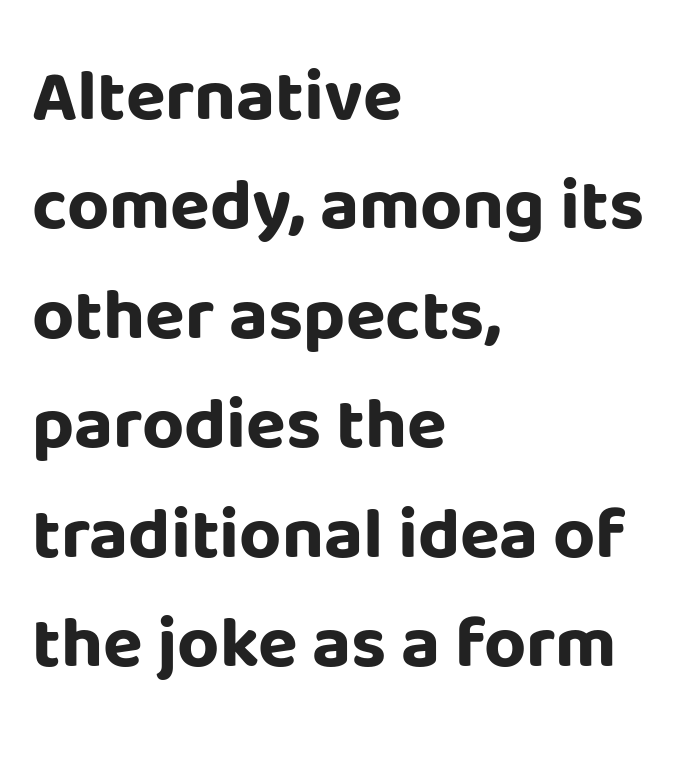
Q: Is the text bold? A: Yes.
Q: Is the text italic (slanted)? A: No, it is upright.
Q: Is the typeface a serif or a sans-serif typeface? A: Sans-serif.
Q: Is the text underlined? A: No.
Q: How is the paragraph aligned? A: Left-aligned.
Q: Is the spacing between letters normal or unusually wide? A: Normal.
Q: Is the spacing between lines tight, normal or loose? A: Normal.
Q: Width (condensed, normal, or wide)? A: Normal.
Q: Stroke contrast? A: Low.
Q: x-height? A: Large.
Q: Monospaced? A: No.
